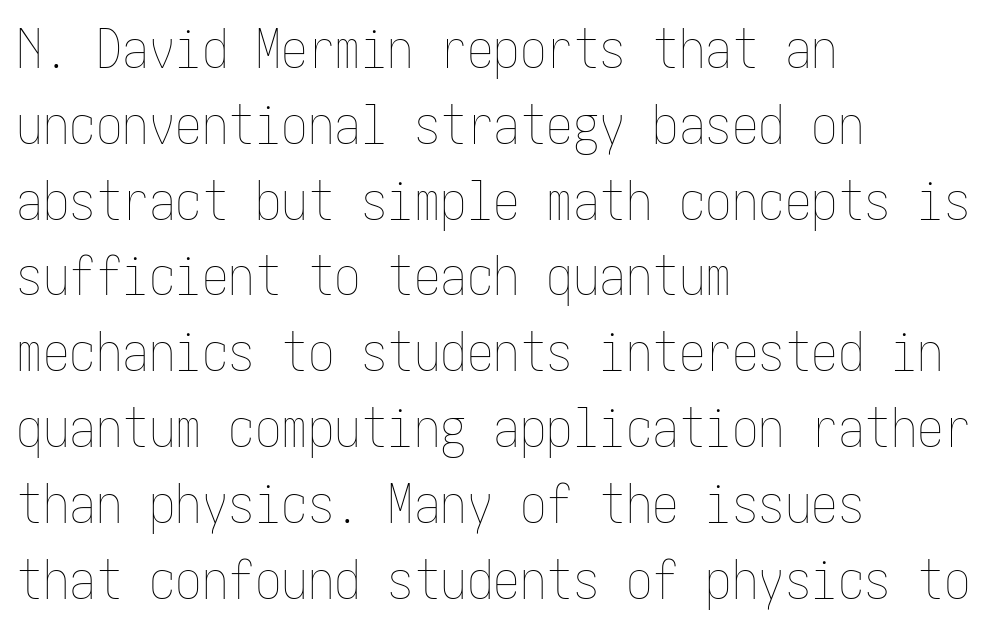
The image shows 53 px thin, condensed type, upright; set left-aligned, normal line spacing (1.43x), normal letter spacing, not underlined; low stroke contrast and a medium x-height.
